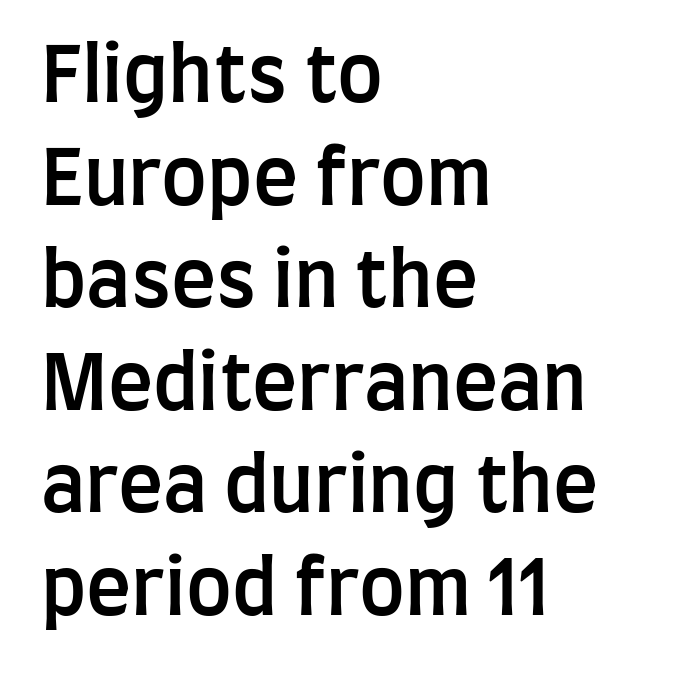
The image shows 76 px semibold, condensed sans-serif type, upright; set left-aligned, normal line spacing (1.35x), normal letter spacing, not underlined; low stroke contrast and a large x-height.
